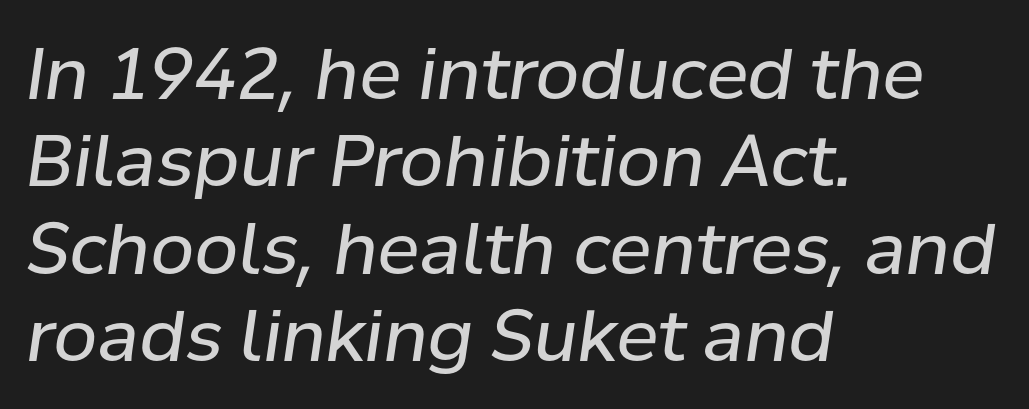
Nothing heavy about these letters — not bold at all. The zone under the glyphs is completely vacant. Spacing verdict: proportional, widths tailored to each character. There's an unmistakable incline to the writing here. Line starts are locked; line ends wander.
